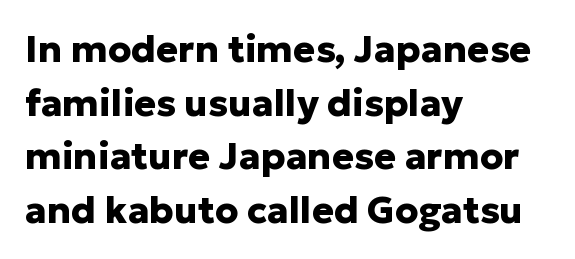
The image shows 37 px heavy sans-serif type, upright; set left-aligned, normal line spacing (1.45x), normal letter spacing, not underlined; low stroke contrast and a medium x-height.
